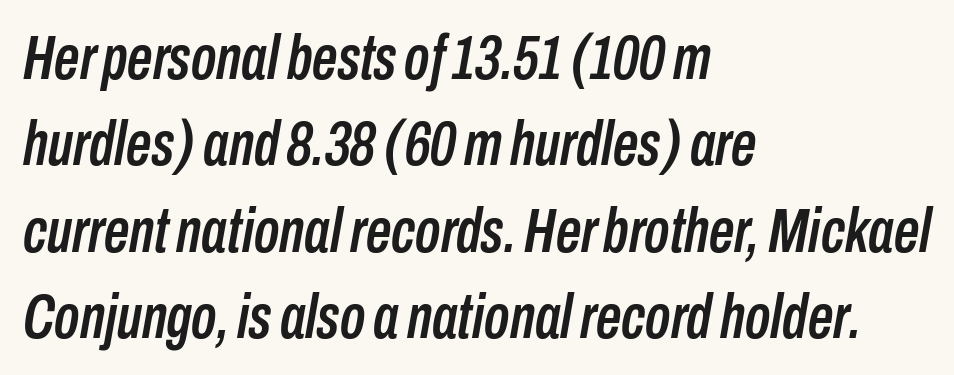
The image shows 63 px condensed type, italic (leaning right); set left-aligned, normal line spacing (1.37x), normal letter spacing, not underlined; low stroke contrast and a medium x-height.
